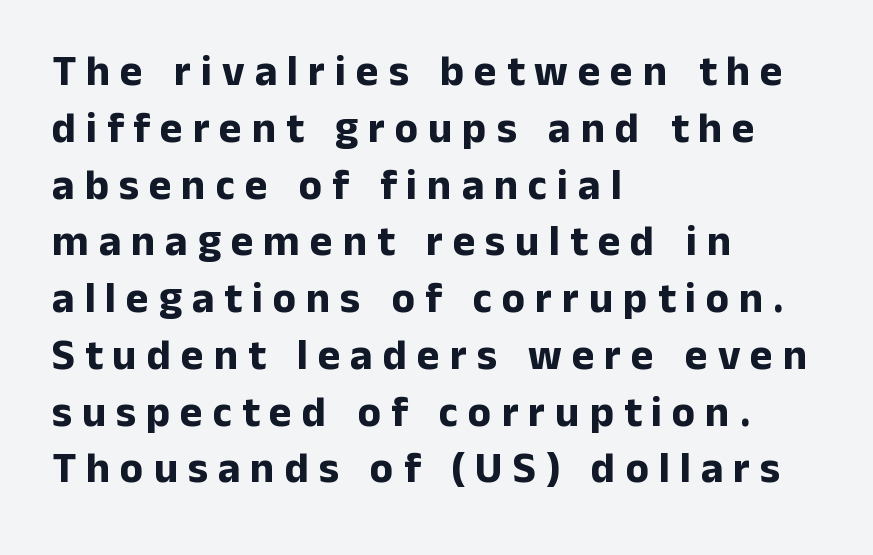
The image shows 43 px bold sans-serif type, upright; set left-aligned, normal line spacing (1.32x), unusually wide letter spacing (+0.23 em), not underlined; low stroke contrast and a medium x-height.
